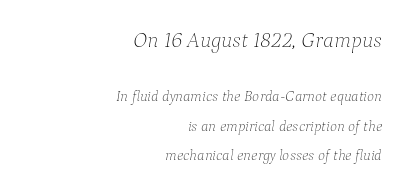
{"italic": "yes", "lean": "right", "slant_degrees": 9, "bold": "no", "underline": "no", "align": "right", "line_spacing": "loose", "line_spacing_ratio": 1.95, "letter_spacing": "normal", "letter_spacing_em": 0.0, "larger_block": "first", "size_ratio": 1.47, "glyph_px": 22}
